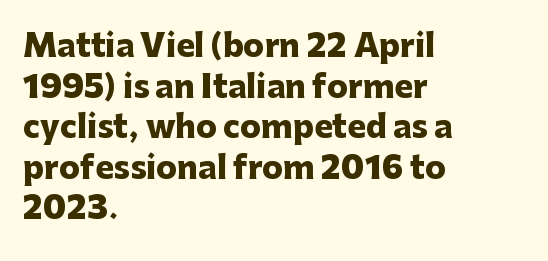
Does the leading feel generous? No, just average. Notice how thick the strokes are: this is what a full bold looks like. Font category for this specimen: sans-serif. The rag falls on the right side of this text block.
